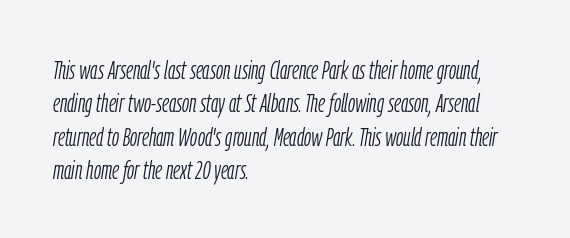
Q: Is the text bold? A: No.
Q: Is the text italic (slanted)? A: Yes, it leans right by about 9 degrees.
Q: Is the text underlined? A: No.
Q: How is the paragraph aligned? A: Left-aligned.
Q: Is the spacing between letters normal or unusually wide? A: Normal.
Q: Is the spacing between lines tight, normal or loose? A: Normal.
